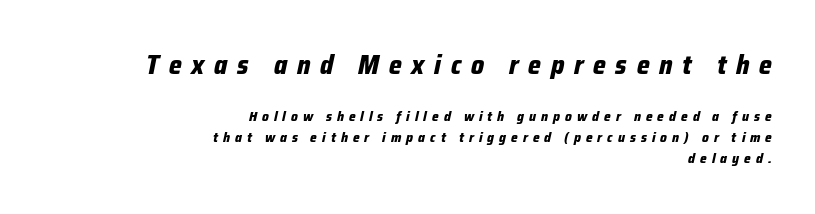
{"italic": "yes", "lean": "right", "slant_degrees": 12, "bold": "yes", "underline": "no", "align": "right", "line_spacing": "normal", "line_spacing_ratio": 1.5, "letter_spacing": "wide", "letter_spacing_em": 0.36, "larger_block": "first", "size_ratio": 1.93, "glyph_px": 27}
